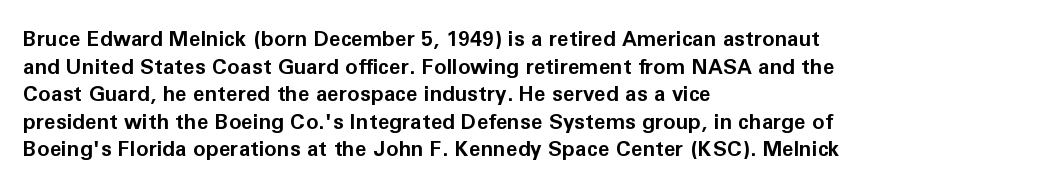
Q: Is the text bold? A: Yes.
Q: Is the text italic (slanted)? A: No, it is upright.
Q: Is the text underlined? A: No.
Q: How is the paragraph aligned? A: Left-aligned.
Q: Is the spacing between letters normal or unusually wide? A: Normal.
Q: Is the spacing between lines tight, normal or loose? A: Normal.
